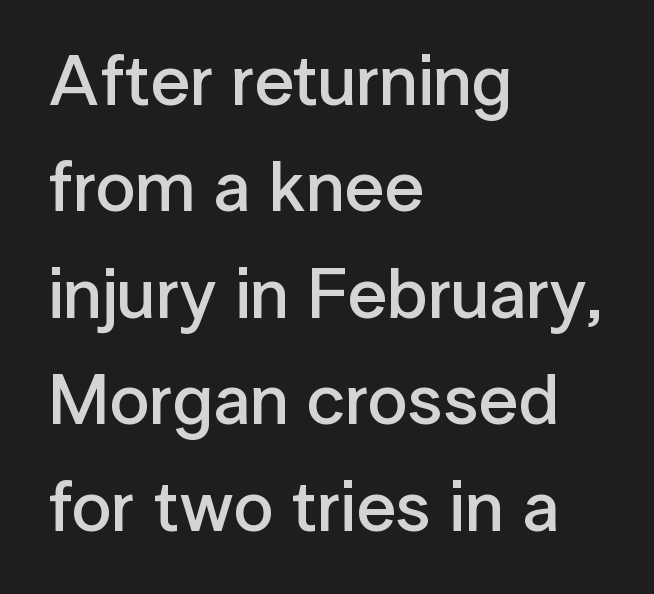
{"serif": "no", "italic": "no", "bold": "semi", "weight": "semibold", "width": "normal", "stroke_contrast": "low", "x_height": "medium", "monospaced": "no", "underline": "no", "align": "left", "line_spacing": "normal", "line_spacing_ratio": 1.5, "letter_spacing": "normal", "letter_spacing_em": 0.0, "glyph_px": 71}
